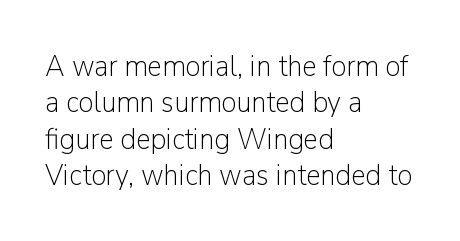
The font family rendered here belongs to the sans-serif group. Rule under the text: the space is simply empty. Think of a printed novel: that variable character pitch is what you see here. Is the block centered? No — it sits flush against the left margin. Compared with typical body copy, the letter spacing here is the same.
